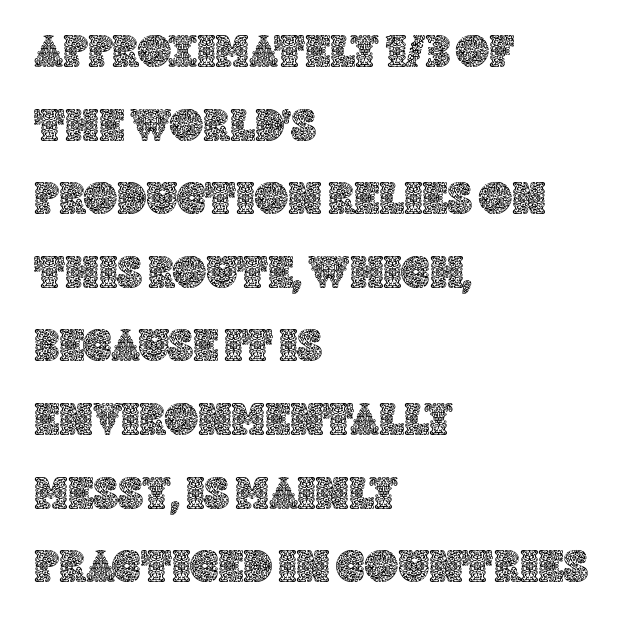
Upright lettering throughout. The rendering keeps characters at their native spacing. Interline gaps are of average width in this sample. Has an underline been added? It has not. The paragraph has a hard left edge and a soft right edge. Character widths vary here, with narrow letters taking less room than wide ones.
